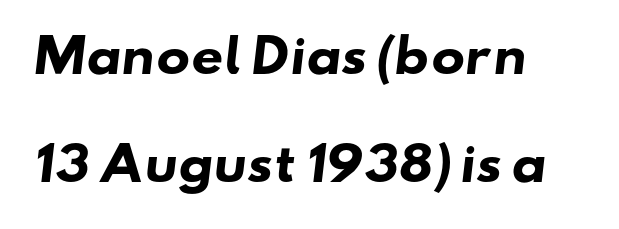
{"serif": "no", "bold": "yes", "weight": "heavy", "width": "wide", "stroke_contrast": "low", "x_height": "small", "monospaced": "no", "underline": "no", "align": "left", "line_spacing": "loose", "line_spacing_ratio": 2.4, "letter_spacing": "normal", "letter_spacing_em": 0.0, "glyph_px": 45}
